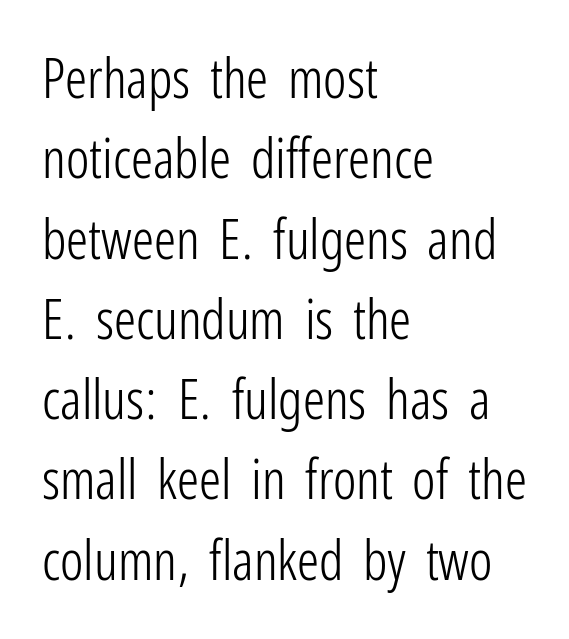
The rag falls on the right side of this text block. Unlike italic type, these characters show no tilt at all. Here the designer chose a conventional face with non-uniform glyph widths. The glyphs in this specimen are sans serif. Counters stay open thanks to moderate or lighter strokes.
